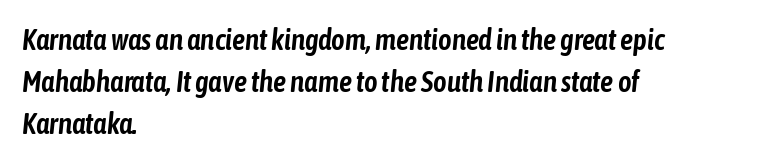
The image shows 29 px condensed type, italic (leaning right); set left-aligned, normal line spacing (1.44x), normal letter spacing, not underlined; low stroke contrast and a medium x-height.
